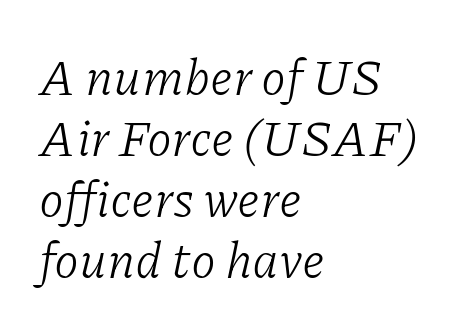
Q: Is the text bold? A: No.
Q: Is the text italic (slanted)? A: Yes, it leans right by about 11 degrees.
Q: Is the typeface a serif or a sans-serif typeface? A: Serif.
Q: Is the text underlined? A: No.
Q: How is the paragraph aligned? A: Left-aligned.
Q: Is the spacing between letters normal or unusually wide? A: Normal.
Q: Width (condensed, normal, or wide)? A: Normal.
Q: Stroke contrast? A: Low.
Q: x-height? A: Medium.
Q: Monospaced? A: No.
